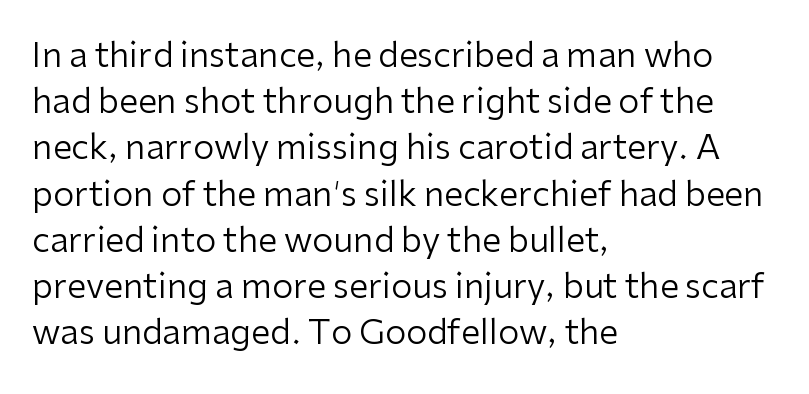
Stems and bowls with no extra thickness — not bold. A normal amount of white space separates one row of letters from the next. These lines are set flush left with a ragged right edge. Note the varied advance widths — an 'i' is clearly narrower than an 'm'. Observe the absence of serifs on each vertical stroke in this sample.
